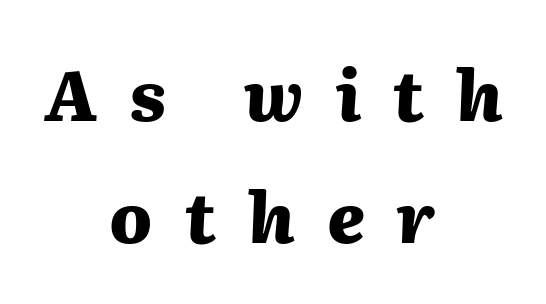
The image shows 70 px heavy type, italic (leaning right); set centered, line spacing 1.75x, unusually wide letter spacing (+0.46 em), not underlined; medium stroke contrast and a medium x-height.
